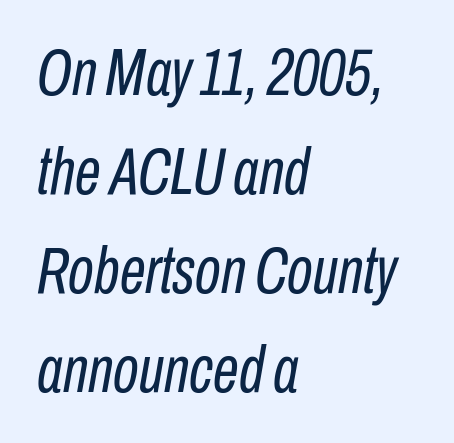
{"italic": "yes", "lean": "right", "slant_degrees": 10, "bold": "no", "weight": "regular", "width": "condensed", "stroke_contrast": "low", "x_height": "medium", "monospaced": "no", "underline": "no", "align": "left", "line_spacing": "normal", "line_spacing_ratio": 1.5, "letter_spacing": "normal", "letter_spacing_em": 0.0, "glyph_px": 66}
